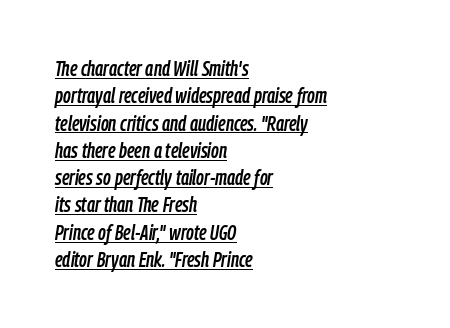
{"italic": "yes", "lean": "right", "slant_degrees": 9, "underline": "yes", "align": "left", "line_spacing": "normal", "line_spacing_ratio": 1.3, "letter_spacing": "normal", "letter_spacing_em": 0.0, "glyph_px": 21}
